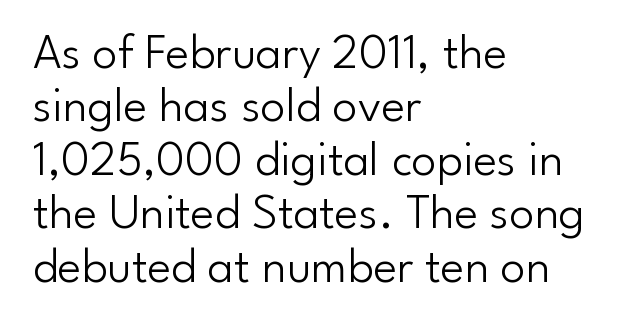
Q: Is the text bold? A: No.
Q: Is the text italic (slanted)? A: No, it is upright.
Q: Is the typeface a serif or a sans-serif typeface? A: Sans-serif.
Q: Is the text underlined? A: No.
Q: How is the paragraph aligned? A: Left-aligned.
Q: Is the spacing between letters normal or unusually wide? A: Normal.
Q: Is the spacing between lines tight, normal or loose? A: Tight.
Q: Width (condensed, normal, or wide)? A: Normal.
Q: Stroke contrast? A: Low.
Q: x-height? A: Small.
Q: Monospaced? A: No.
